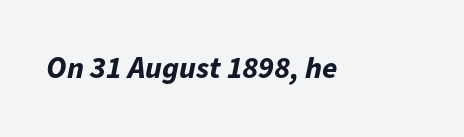
Q: Is the text bold? A: Yes.
Q: Is the text italic (slanted)? A: Yes, it leans right by about 11 degrees.
Q: Is the text underlined? A: No.
Q: Is the spacing between letters normal or unusually wide? A: Normal.
Q: Width (condensed, normal, or wide)? A: Normal.
Q: Stroke contrast? A: Low.
Q: x-height? A: Medium.
Q: Monospaced? A: No.
